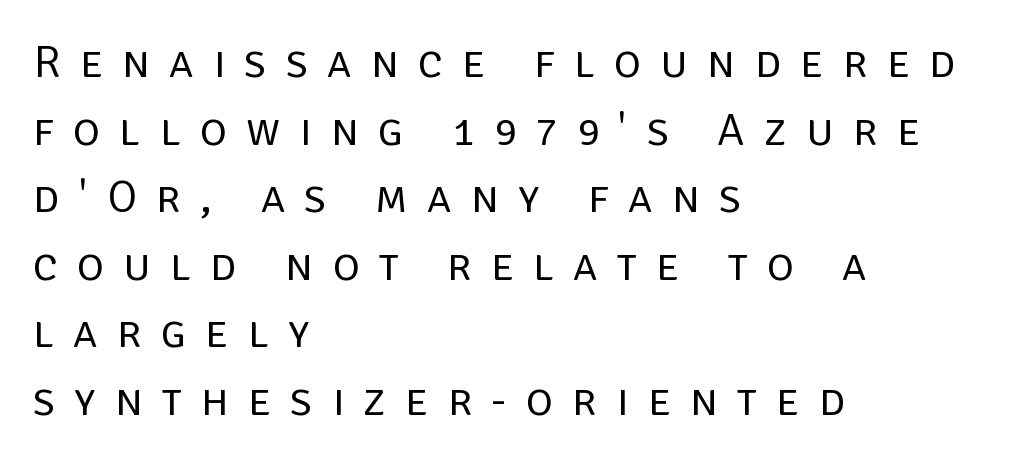
Q: Is the text bold? A: No.
Q: Is the text italic (slanted)? A: No, it is upright.
Q: Is the typeface a serif or a sans-serif typeface? A: Sans-serif.
Q: Is the text underlined? A: No.
Q: How is the paragraph aligned? A: Left-aligned.
Q: Is the spacing between letters normal or unusually wide? A: Unusually wide.
Q: Is the spacing between lines tight, normal or loose? A: Normal.
Q: Width (condensed, normal, or wide)? A: Normal.
Q: Stroke contrast? A: Low.
Q: x-height? A: Large.
Q: Monospaced? A: No.
